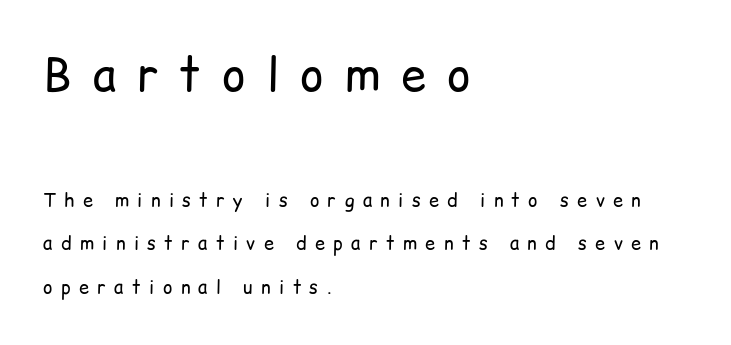
The rendering uses natural spacing where letterforms have individual widths. Display-style spreading of the glyphs; the letterfit is very open. This rendering employs a face without finishing strokes, i.e., a sans-serif. This sample is left-justified, so line endings fall wherever the words run out. Between these two stacked blocks, the higher one wins on size.
